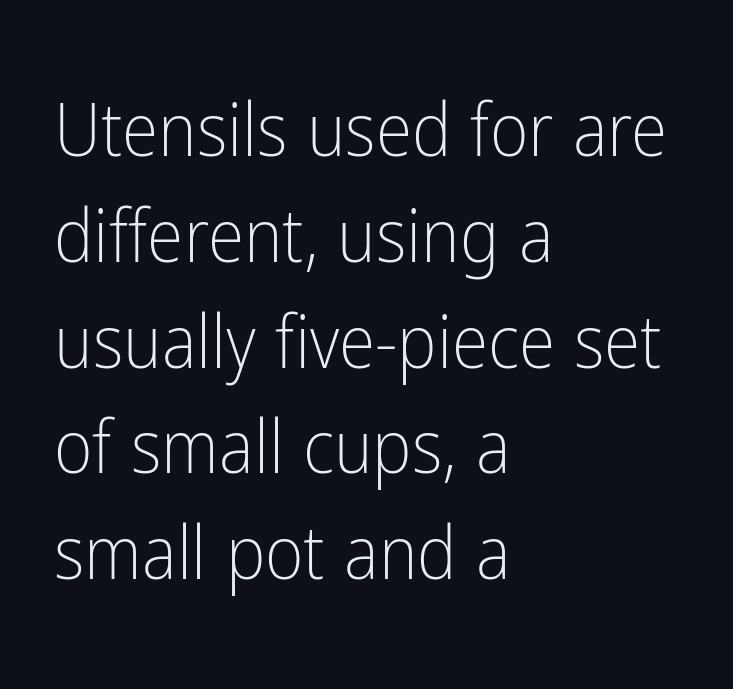
{"serif": "no", "italic": "no", "bold": "no", "weight": "light", "width": "condensed", "stroke_contrast": "low", "x_height": "medium", "monospaced": "no", "underline": "no", "align": "left", "line_spacing": "normal", "line_spacing_ratio": 1.43, "letter_spacing": "normal", "letter_spacing_em": 0.0, "glyph_px": 74}
